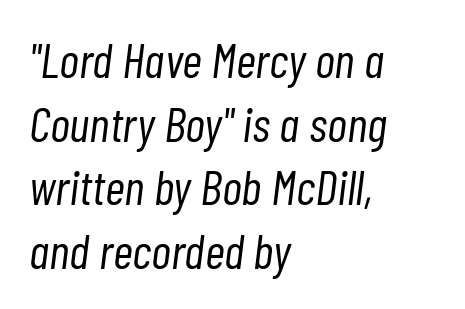
Q: Is the text bold? A: No.
Q: Is the text italic (slanted)? A: Yes, it leans right by about 7 degrees.
Q: Is the text underlined? A: No.
Q: How is the paragraph aligned? A: Left-aligned.
Q: Is the spacing between letters normal or unusually wide? A: Normal.
Q: Is the spacing between lines tight, normal or loose? A: Normal.
Q: Width (condensed, normal, or wide)? A: Condensed.
Q: Stroke contrast? A: Low.
Q: x-height? A: Medium.
Q: Monospaced? A: No.
